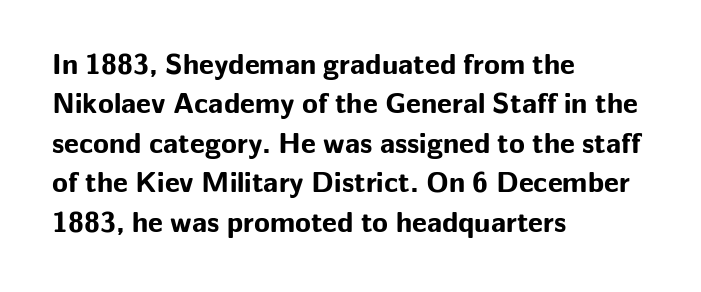
The image shows 29 px bold sans-serif type, upright; set left-aligned, normal line spacing (1.36x), normal letter spacing, not underlined; low stroke contrast and a medium x-height.
